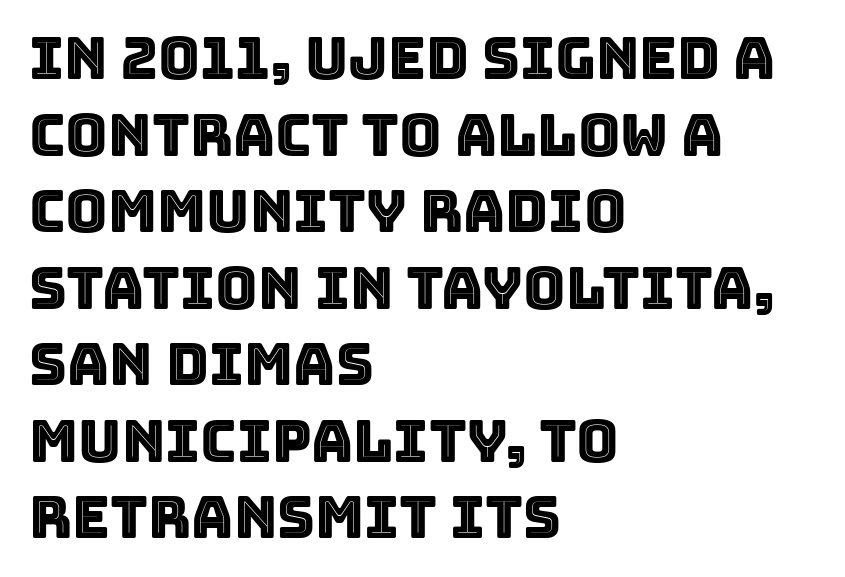
{"italic": "no", "width": "normal", "x_height": "large", "monospaced": "no", "underline": "no", "align": "left", "line_spacing": "normal", "line_spacing_ratio": 1.32, "letter_spacing": "normal", "letter_spacing_em": 0.0, "glyph_px": 58}
